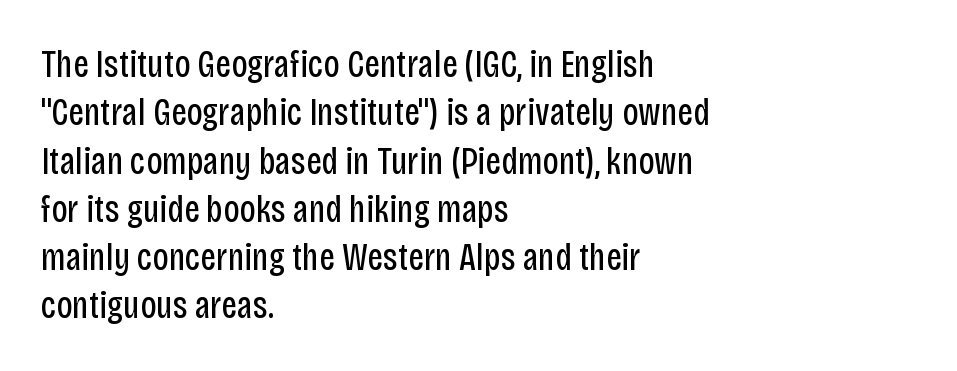
{"serif": "no", "italic": "no", "bold": "no", "weight": "regular", "width": "condensed", "stroke_contrast": "low", "x_height": "large", "monospaced": "no", "underline": "no", "align": "left", "line_spacing": "normal", "line_spacing_ratio": 1.27, "letter_spacing": "normal", "letter_spacing_em": 0.0, "glyph_px": 38}
